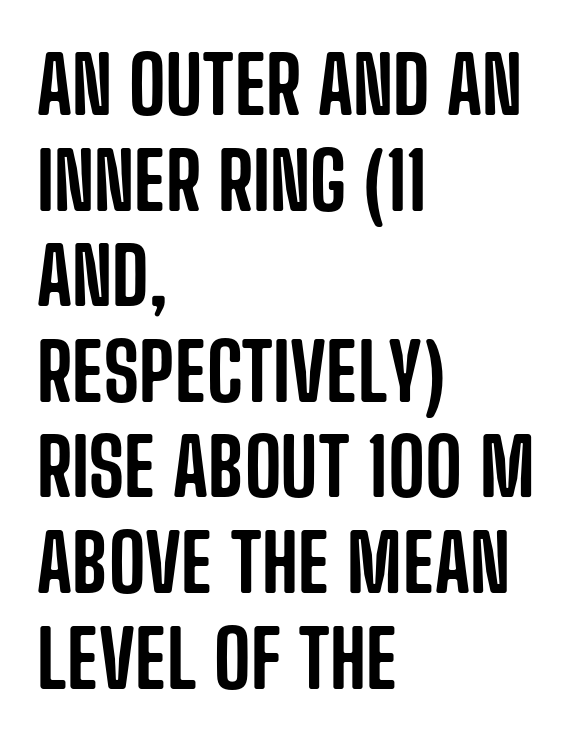
The image shows 79 px condensed sans-serif type, upright; set left-aligned, line spacing 1.21x, normal letter spacing, not underlined; low stroke contrast and a large x-height.
